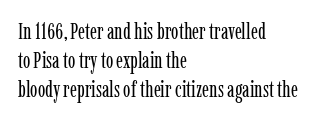
{"italic": "no", "bold": "no", "underline": "no", "align": "left", "line_spacing": "normal", "line_spacing_ratio": 1.31, "letter_spacing": "normal", "letter_spacing_em": 0.0, "glyph_px": 22}
